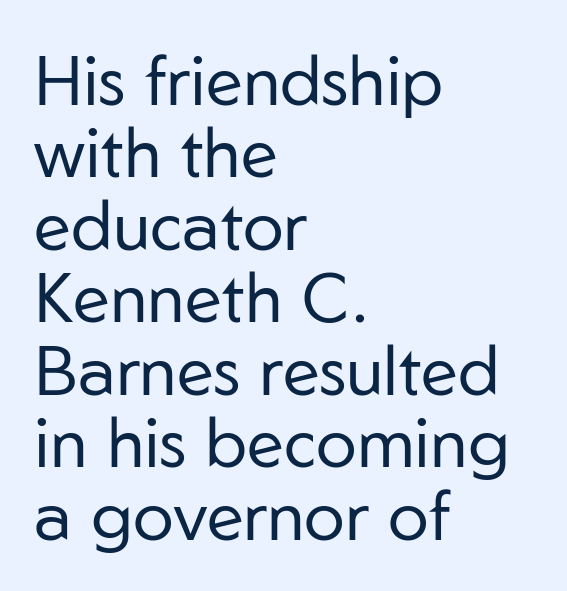
Honestly, the rows look squashed on top of each other. The weight would be labelled regular, book, light, or lighter still. The passage is arranged the way most books set body copy — flush left. Default kerning and tracking; the words read as compact shapes. The rendering shows plain stroke endings on the letterforms — a sans-serif design.
